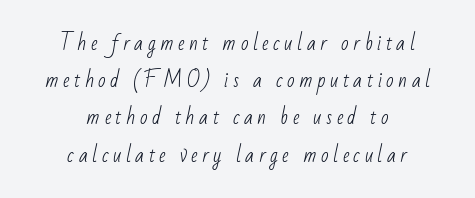
{"bold": "no", "underline": "no", "align": "center", "line_spacing_ratio": 1.86, "letter_spacing": "wide", "letter_spacing_em": 0.22, "glyph_px": 20}
